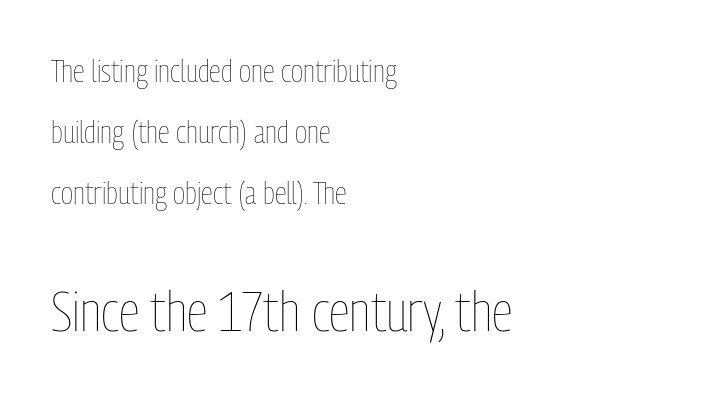
Q: Is the text bold? A: No.
Q: Is the text italic (slanted)? A: No, it is upright.
Q: Is the text underlined? A: No.
Q: How is the paragraph aligned? A: Left-aligned.
Q: Is the spacing between letters normal or unusually wide? A: Normal.
Q: Is the spacing between lines tight, normal or loose? A: Loose.
Q: Which block of text is set in a larger size, the first (top) or the second (bottom)? A: The second (bottom) one.
Q: Width (condensed, normal, or wide)? A: Condensed.
Q: Stroke contrast? A: Low.
Q: x-height? A: Medium.
Q: Monospaced? A: No.
